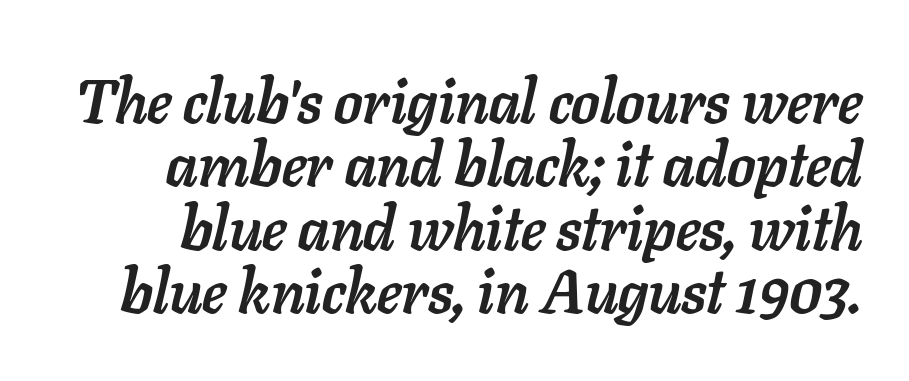
There is no visible air inserted between adjacent glyphs. Notice how descenders almost collide with the ascenders below — that's tight leading. The specimen reads as italic at a glance. The passage shown is typed in a proportional face where columns would drift. A full-strength bold gives these letters their thick strokes.
